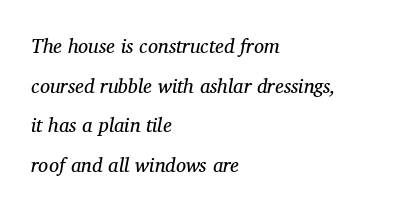
The foot of each line stays bare and open. The tracking reads as untouched default to a designer's eye. Posture: slanted. A quiet, ordinary-to-light weight characterises the typeface. Typeset ragged right — the left edge is the straight one.
